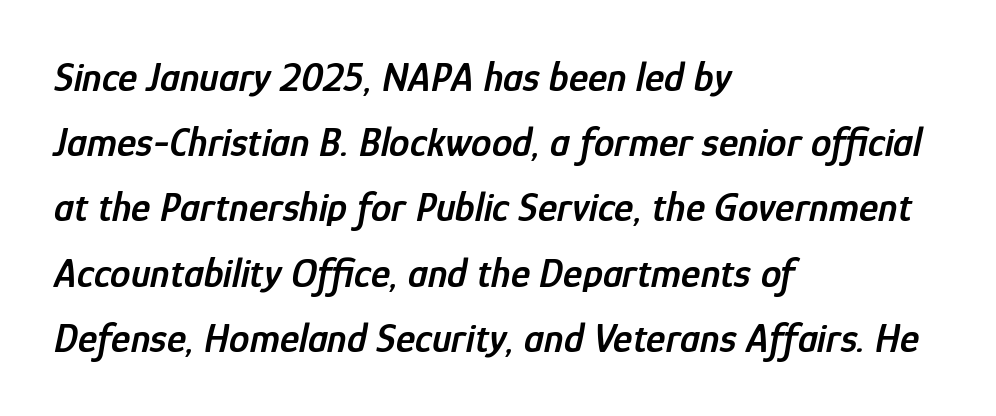
Q: Is the text bold? A: Semi-bold.
Q: Is the text italic (slanted)? A: Yes, it leans right by about 12 degrees.
Q: Is the text underlined? A: No.
Q: How is the paragraph aligned? A: Left-aligned.
Q: Is the spacing between letters normal or unusually wide? A: Normal.
Q: Is the spacing between lines tight, normal or loose? A: Normal.
Q: Width (condensed, normal, or wide)? A: Condensed.
Q: Stroke contrast? A: Low.
Q: x-height? A: Medium.
Q: Monospaced? A: No.
